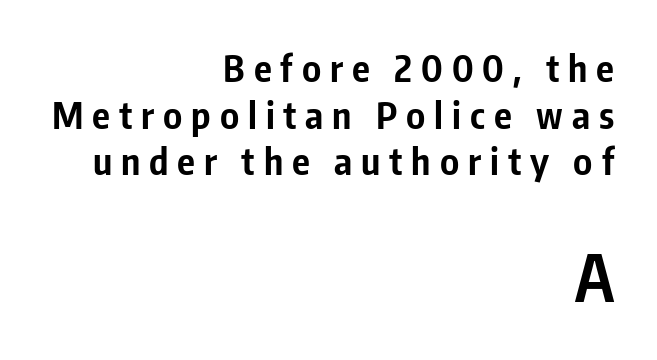
The image shows 65 px bold, condensed sans-serif type, upright; set right-aligned, normal line spacing (1.26x), unusually wide letter spacing (+0.24 em), not underlined; the second (bottom) block is 1.76x larger; low stroke contrast and a medium x-height.
